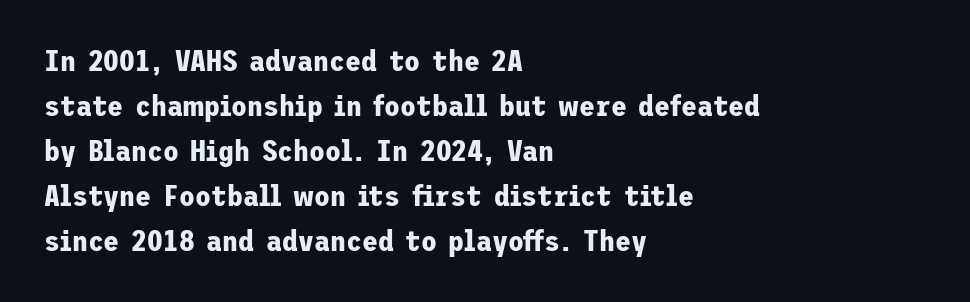
{"serif": "no", "italic": "no", "bold": "yes", "weight": "bold", "width": "normal", "stroke_contrast": "low", "x_height": "medium", "underline": "no", "align": "left", "line_spacing": "normal", "line_spacing_ratio": 1.55, "letter_spacing": "normal", "letter_spacing_em": 0.0, "glyph_px": 29}
